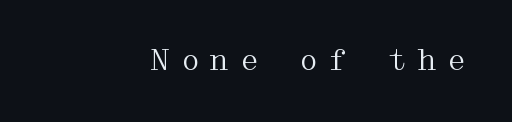
Q: Is the text bold? A: No.
Q: Is the text italic (slanted)? A: No, it is upright.
Q: Is the typeface a serif or a sans-serif typeface? A: Serif.
Q: Is the text underlined? A: No.
Q: Is the spacing between letters normal or unusually wide? A: Unusually wide.
Q: Width (condensed, normal, or wide)? A: Wide.
Q: Stroke contrast? A: Medium.
Q: x-height? A: Medium.
